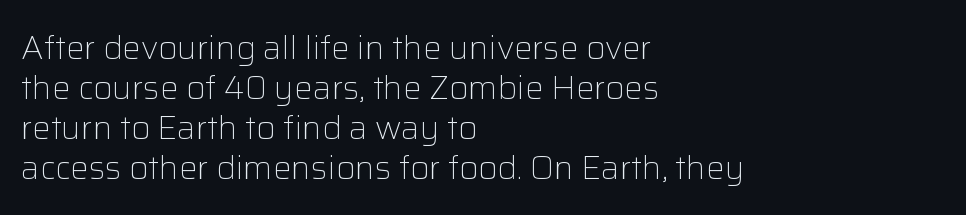
The image shows 33 px light sans-serif type, upright; set left-aligned, line spacing 1.21x, normal letter spacing, not underlined; low stroke contrast and a medium x-height.
